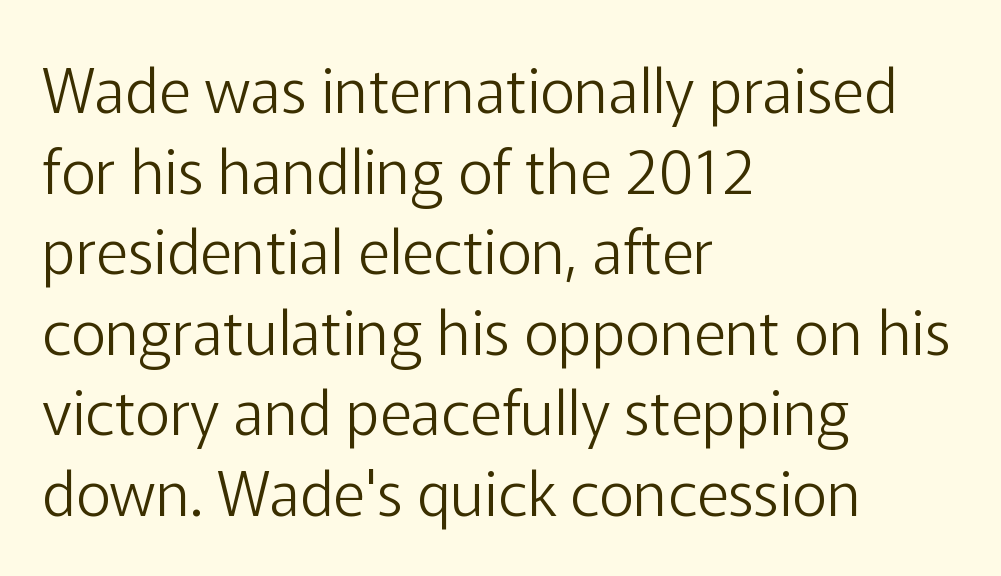
Does the type have serifs? No, each stem ends abruptly. Clear beneath every line of the passage. Does the leading feel generous? No, just average. Compared with a typical body face, this is equally light or lighter still. This is the regular roman posture of the typeface.
